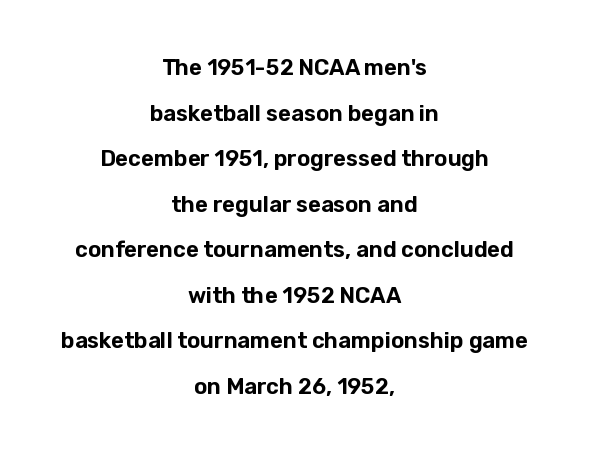
The image shows 22 px text type, upright; set centered, loose line spacing (2.07x), normal letter spacing, not underlined.
